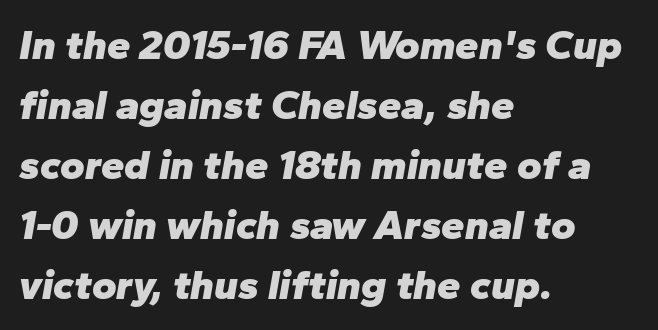
{"italic": "yes", "lean": "right", "slant_degrees": 10, "bold": "yes", "weight": "heavy", "width": "normal", "stroke_contrast": "low", "x_height": "medium", "monospaced": "no", "underline": "no", "align": "left", "line_spacing": "normal", "line_spacing_ratio": 1.43, "letter_spacing": "normal", "letter_spacing_em": 0.0, "glyph_px": 42}
